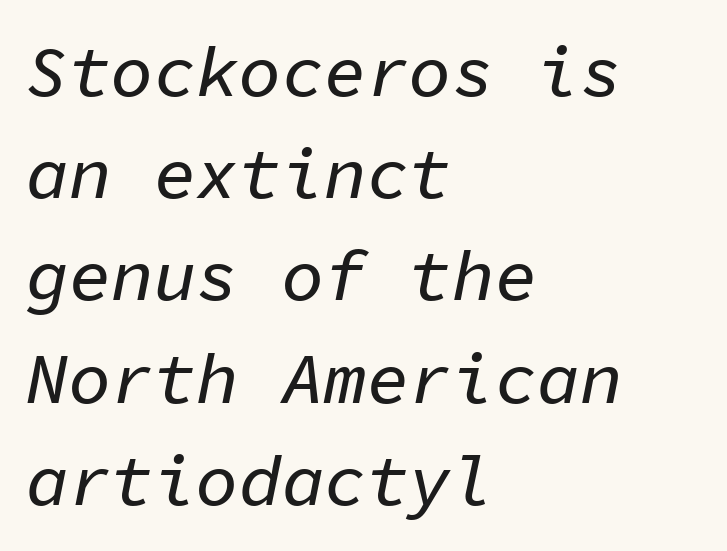
Q: Is the text italic (slanted)? A: Yes, it leans right by about 11 degrees.
Q: Is the text underlined? A: No.
Q: How is the paragraph aligned? A: Left-aligned.
Q: Is the spacing between letters normal or unusually wide? A: Normal.
Q: Is the spacing between lines tight, normal or loose? A: Normal.
Q: Width (condensed, normal, or wide)? A: Normal.
Q: Stroke contrast? A: Low.
Q: x-height? A: Medium.
Q: Monospaced? A: Yes.
